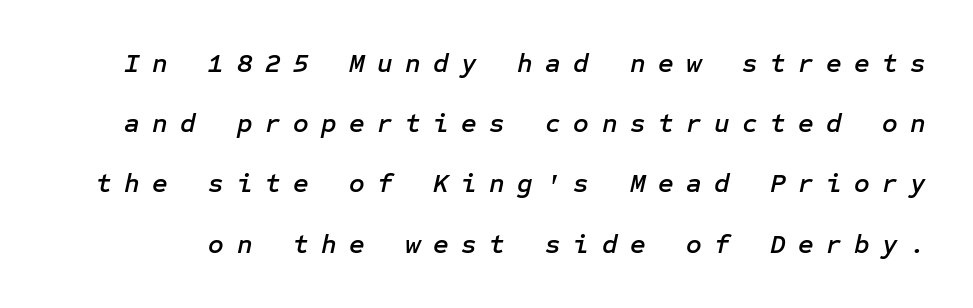
Summary of vertical rhythm: relaxed, with wide interline spacing. Quick note: italic. Spacing between characters has been opened up far beyond the box default. Rule under the text: the space is simply empty.
